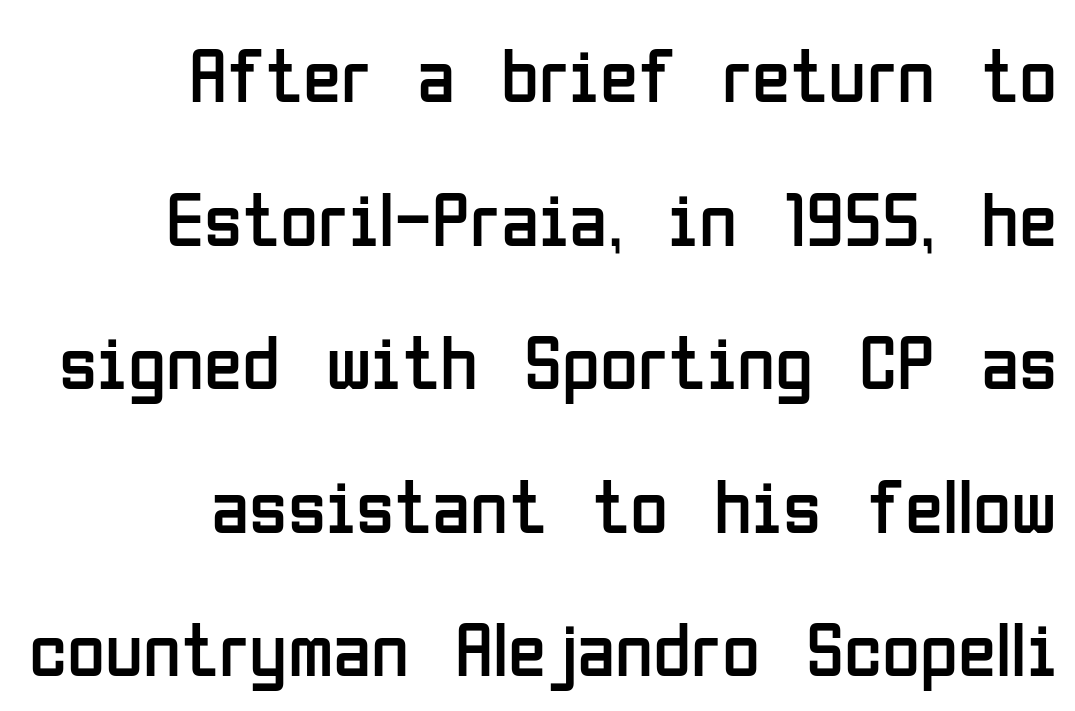
{"serif": "no", "italic": "no", "bold": "no", "weight": "regular", "width": "condensed", "stroke_contrast": "low", "x_height": "medium", "monospaced": "no", "underline": "no", "align": "right", "line_spacing_ratio": 1.84, "letter_spacing": "normal", "letter_spacing_em": 0.0, "glyph_px": 78}
